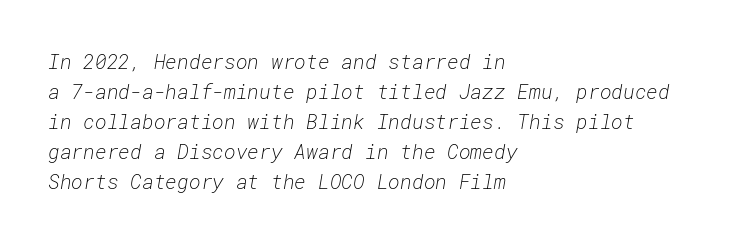
The image shows 20 px text type, italic (leaning right); set left-aligned, normal line spacing (1.5x), normal letter spacing, not underlined.
